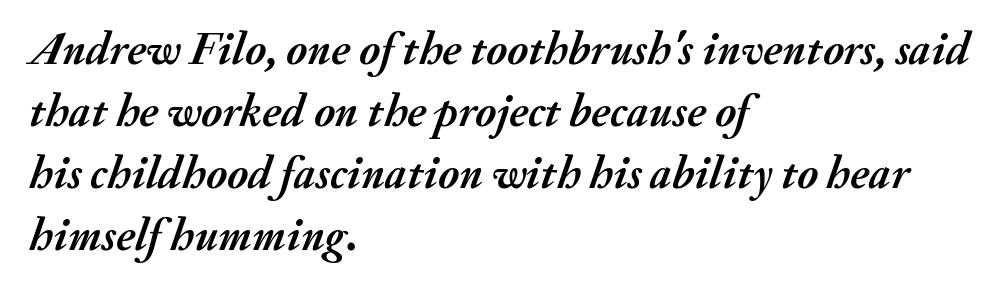
Unmarked baselines from the first word to the last. The rendering applies a slant to the glyphs. Here the designer chose a conventional face with non-uniform glyph widths. Chunky letters — that's bold for sure. The rag falls on the right side of this text block. Standard letterfit; no display-style spreading of the glyphs.
